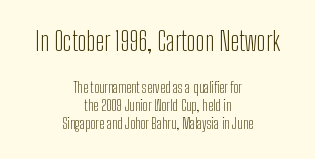
Neither beginnings nor endings align; midpoints do. These lines were composed using upright roman letters. The first block has been scaled up relative to the second. The characters are drawn with everyday or finer stroke widths. Tracking here is standard; glyphs follow each other at the usual distance. Check the space under the baseline: it is left empty.
